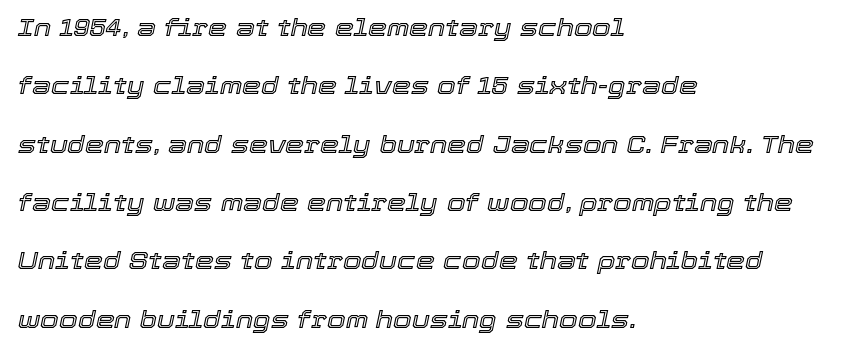
The specimen omits any rule beneath the text block's lines. Widely set lines give the paragraph a tall, airy silhouette. What stands out about the letter spacing? Nothing — it is the standard amount. The rag falls on the right side of this text block. Italic: yes, the glyphs are oblique.
